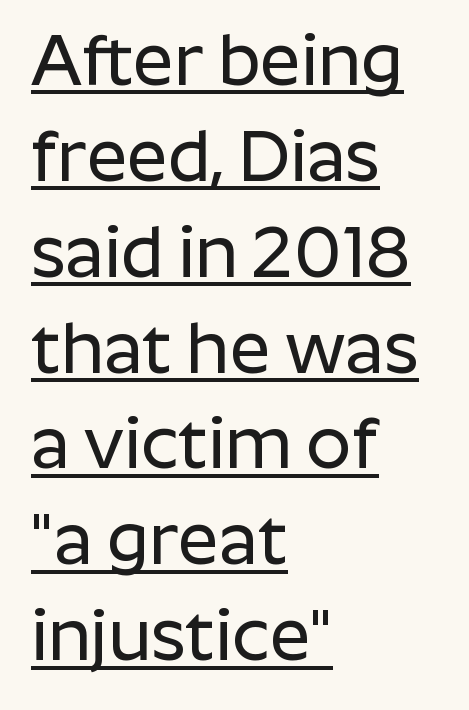
The image shows 71 px sans-serif type, upright; set left-aligned, normal line spacing (1.35x), normal letter spacing, underlined; low stroke contrast and a medium x-height.
